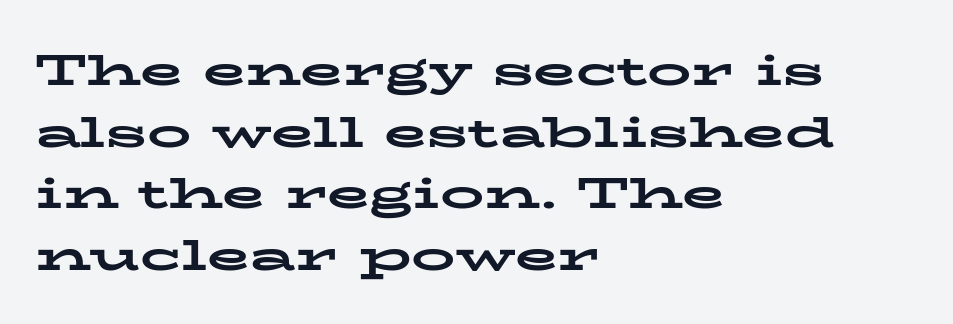
Rule under the text: the space is simply empty. The rendering uses natural spacing where letterforms have individual widths. All the whitespace from short lines collects on the right. Posture: straight, roman, zero tilt.
